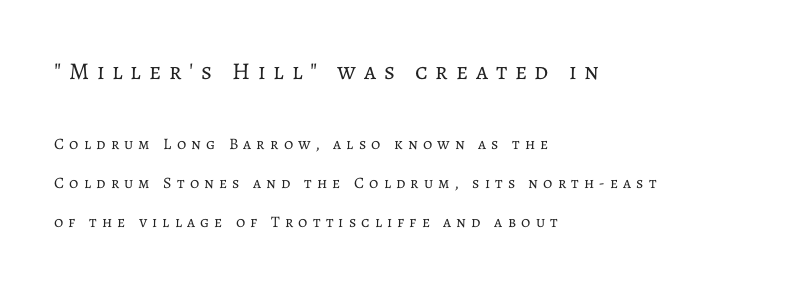
Ordinary non-slanted type is in use. Visually the block forms a straight wall on the left and a jagged coastline on the right. No chunkiness to these letters — they're not bold. The area under the type is left untouched. Baseline-to-baseline distance is far greater than the letter height.
